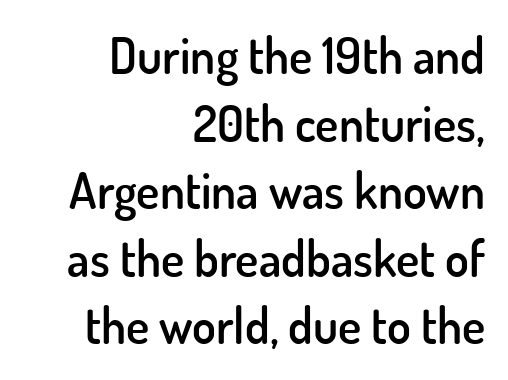
{"serif": "no", "italic": "no", "bold": "semi", "weight": "semibold", "width": "normal", "stroke_contrast": "low", "x_height": "small", "monospaced": "no", "underline": "no", "align": "right", "line_spacing": "normal", "line_spacing_ratio": 1.38, "letter_spacing": "normal", "letter_spacing_em": 0.0, "glyph_px": 49}
